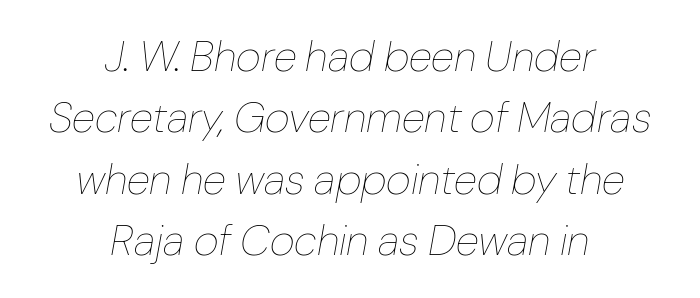
The image shows 43 px thin type, italic (leaning right); set centered, normal line spacing (1.43x), normal letter spacing, not underlined; low stroke contrast and a medium x-height.
